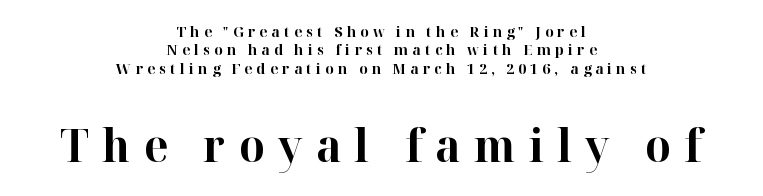
Typographic density is high because the face is bold. The letters carry serifs — small finishing strokes at the ends of their stems. Here the second block reads like a headline and the first like body copy. The line texture is sparse and dotted thanks to wide tracking.
